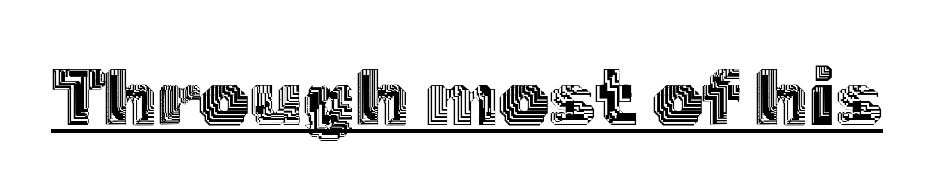
The image shows 79 px text type, upright; set normal letter spacing, underlined; a medium x-height.
